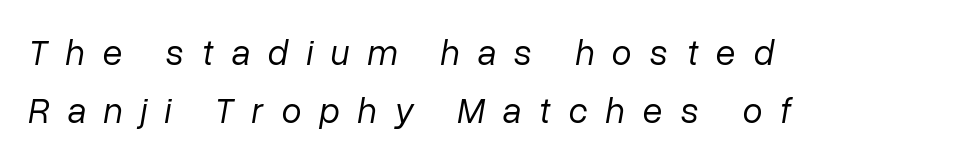
This is oblique type, the kind used for emphasis or titles. Successive baselines arrive at the customary interval. Check under the words: just untouched page. No letter is thick-stroked: the sample isn't bold. Left-aligned paragraph, ragged on the right. Each word looks stretched out because of the extra space between its letters.
